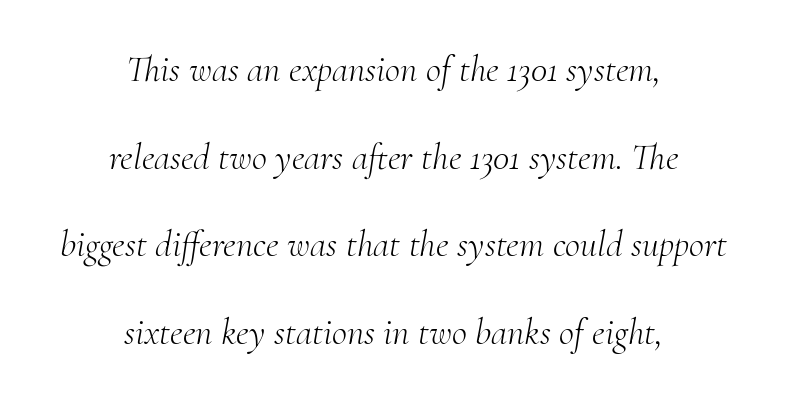
The image shows 37 px light serif type, italic (leaning right); set centered, loose line spacing (2.37x), normal letter spacing, not underlined; medium stroke contrast and a small x-height.
